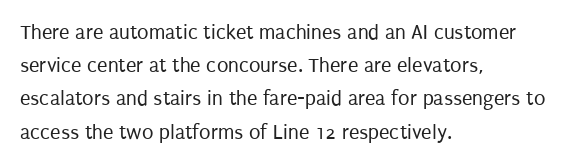
The image shows 21 px text type, upright; set left-aligned, normal line spacing (1.58x), normal letter spacing, not underlined.
